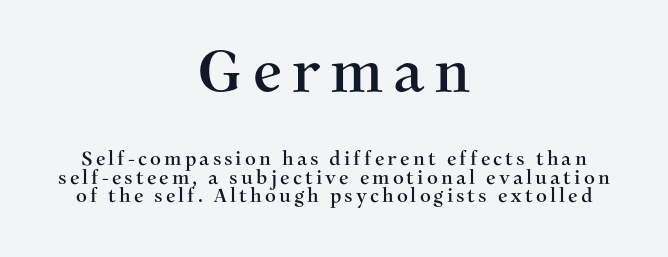
The image shows 58 px serif type, upright; set centered, tight line spacing (0.98x), not underlined; the first (top) block is 3.05x larger; medium stroke contrast and a medium x-height.
